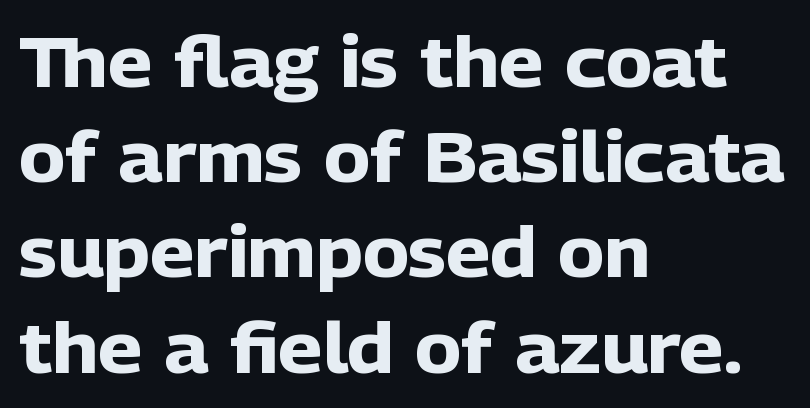
The image shows 70 px heavy sans-serif type, upright; set left-aligned, normal line spacing (1.36x), normal letter spacing, not underlined; low stroke contrast and a medium x-height.
